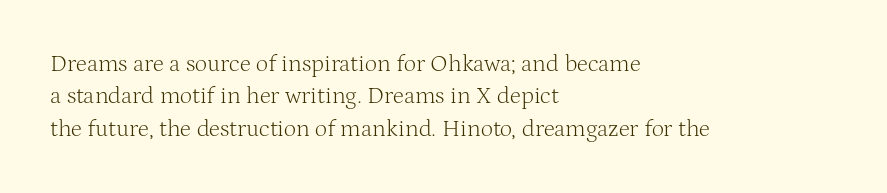
Q: Is the text bold? A: No.
Q: Is the text italic (slanted)? A: No, it is upright.
Q: Is the text underlined? A: No.
Q: How is the paragraph aligned? A: Left-aligned.
Q: Is the spacing between letters normal or unusually wide? A: Normal.
Q: Is the spacing between lines tight, normal or loose? A: Normal.
